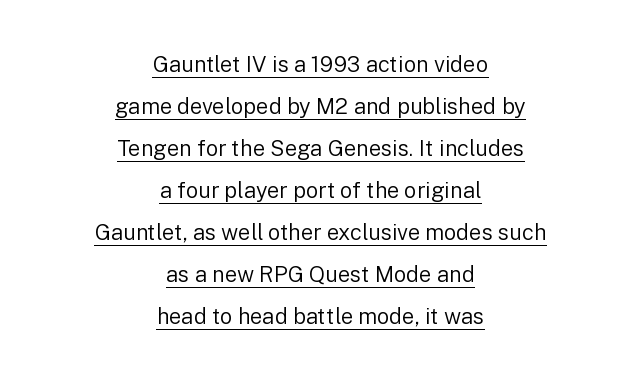
The image shows 22 px text type, upright; set centered, loose line spacing (1.91x), normal letter spacing, underlined.
